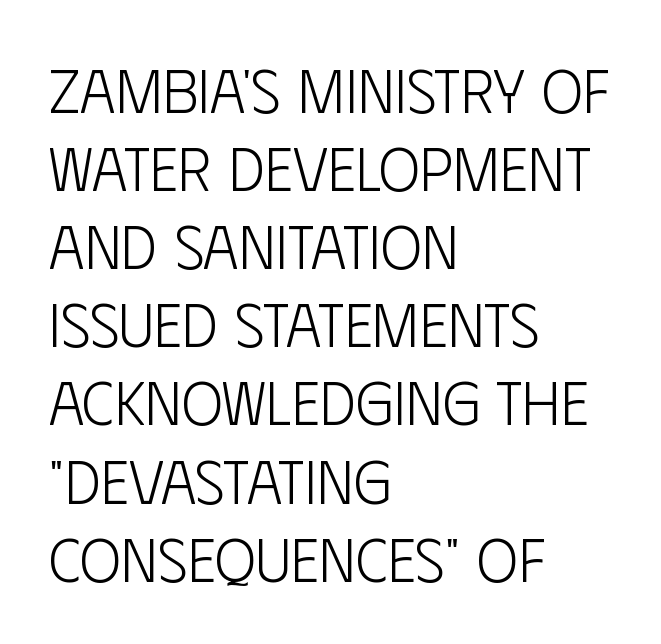
The image shows 62 px light, condensed sans-serif type, upright; set left-aligned, normal line spacing (1.26x), normal letter spacing, not underlined; low stroke contrast and a large x-height.
